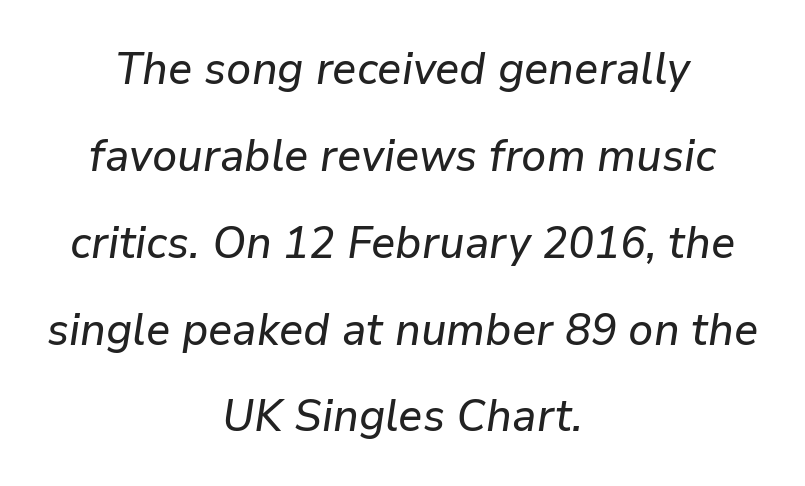
The image shows 45 px text type, italic (leaning right); set centered, loose line spacing (1.93x), normal letter spacing, not underlined; low stroke contrast and a medium x-height.
